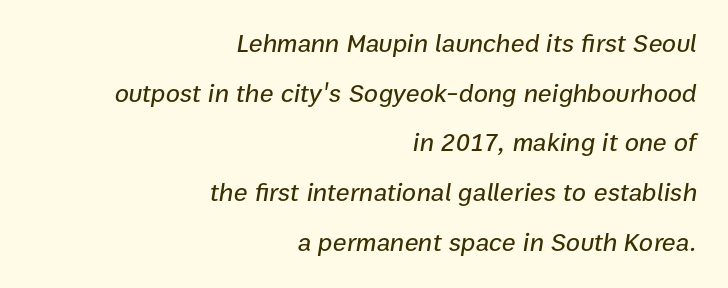
Q: Is the text italic (slanted)? A: Yes, it leans right by about 9 degrees.
Q: Is the text underlined? A: No.
Q: How is the paragraph aligned? A: Right-aligned.
Q: Is the spacing between letters normal or unusually wide? A: Normal.
Q: Is the spacing between lines tight, normal or loose? A: Loose.
